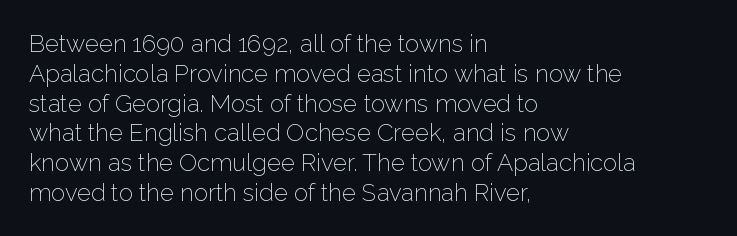
{"italic": "no", "bold": "no", "underline": "no", "align": "left", "line_spacing_ratio": 1.24, "letter_spacing": "normal", "letter_spacing_em": 0.0, "glyph_px": 24}
